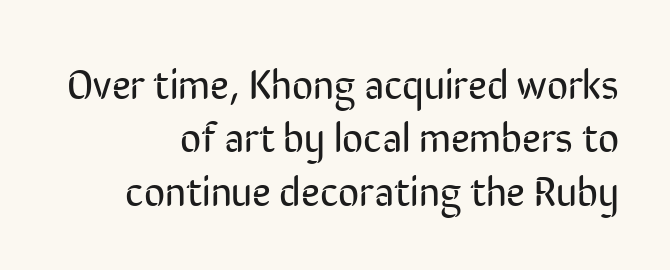
Character widths vary here, with narrow letters taking less room than wide ones. Line endings align vertically; line beginnings do not. The glyphs are unaccompanied by any horizontal stroke below them. No letter is thick-stroked: the sample isn't bold. The line texture is even and compact thanks to regular tracking.
